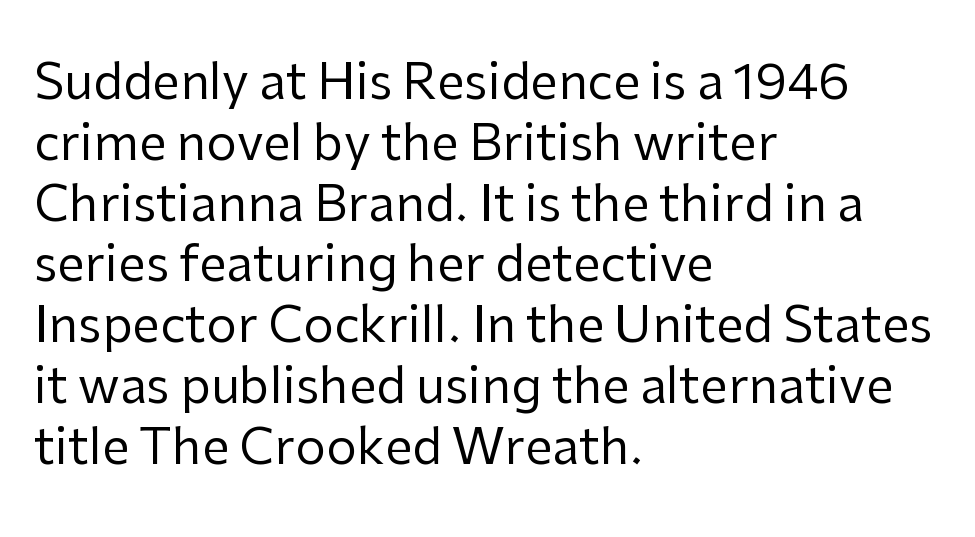
The image shows 49 px regular-weight sans-serif type, upright; set left-aligned, line spacing 1.24x, normal letter spacing, not underlined; low stroke contrast and a medium x-height.
